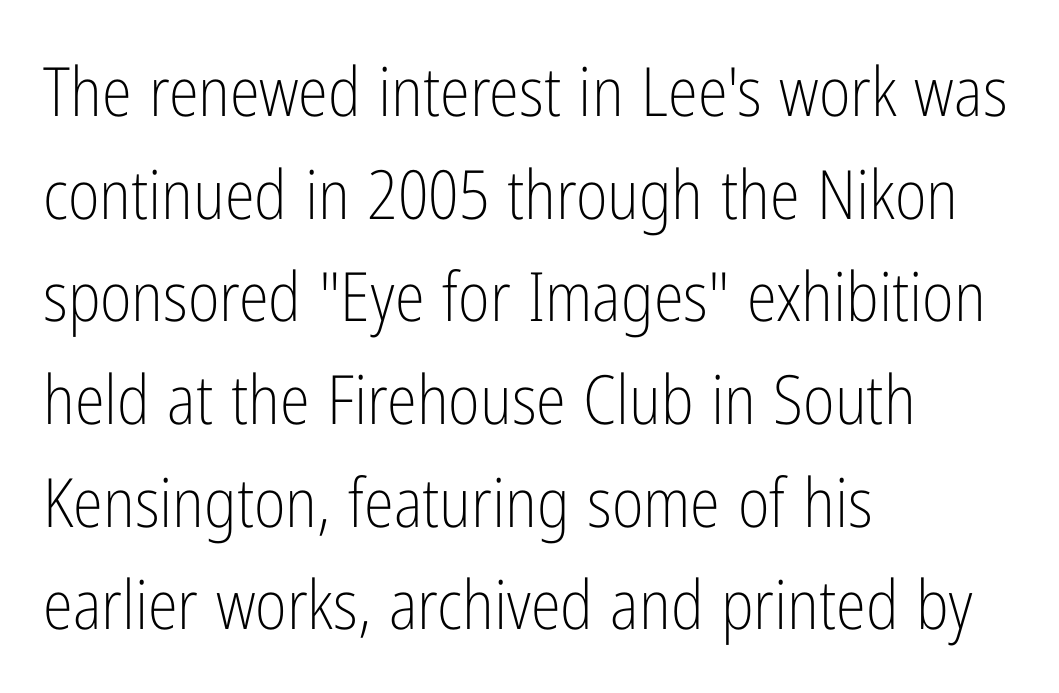
Check under the words: just untouched page. Unlike italic type, these characters show no tilt at all. Caption: multi-line text, flush left, ragged right. Each letter keeps its own natural width here, so spacing adapts to shape. Stroke terminals: plain, sans-serif.
